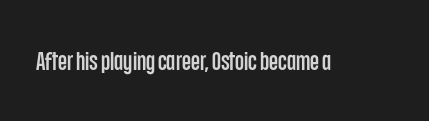
{"italic": "no", "underline": "no", "letter_spacing": "normal", "letter_spacing_em": 0.0, "glyph_px": 26}
